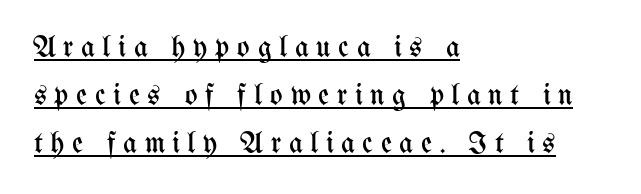
If you drew a line through each stem, it would be perfectly vertical. You could not count columns in this text — the font is proportionally spaced. Spacing between characters has been opened up far beyond the box default. The rendering uses a moderate line-height, typical for paragraphs.
